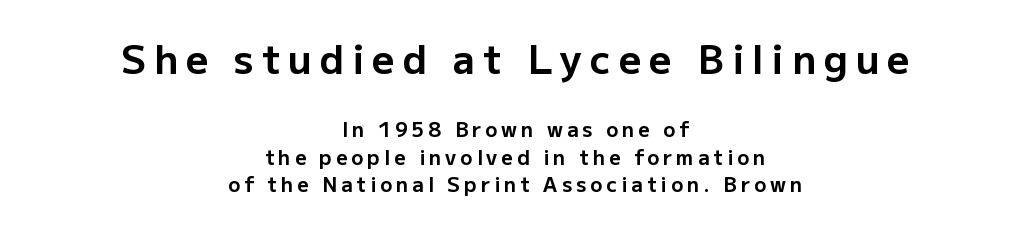
The image shows 39 px bold sans-serif type, upright; set centered, normal line spacing (1.38x), unusually wide letter spacing (+0.2 em), not underlined; the first (top) block is 1.95x larger; low stroke contrast and a medium x-height.
